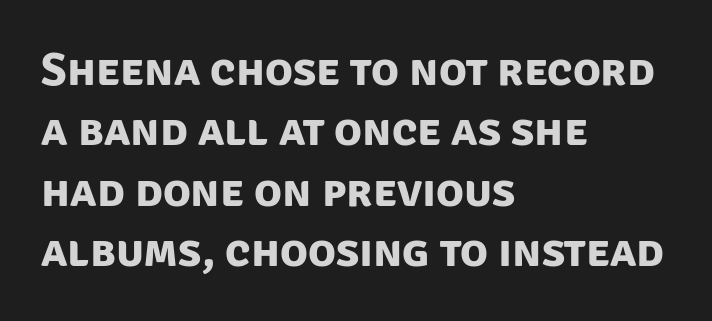
{"serif": "no", "bold": "yes", "weight": "bold", "width": "normal", "stroke_contrast": "low", "x_height": "large", "monospaced": "no", "underline": "no", "align": "left", "line_spacing": "normal", "line_spacing_ratio": 1.31, "letter_spacing": "normal", "letter_spacing_em": 0.0, "glyph_px": 46}
